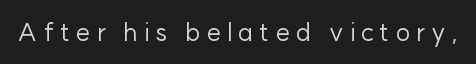
The image shows 25 px text type, upright; set unusually wide letter spacing (+0.24 em), not underlined.
